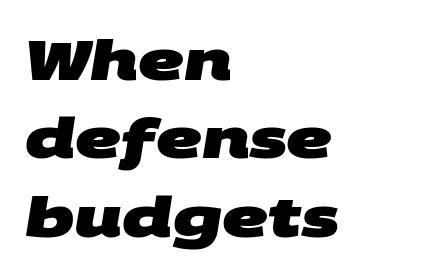
Honestly, there is no underline to notice here at all. Is the block centered? No — it sits flush against the left margin. Font category for this specimen: sans-serif. The rendering uses a moderate line-height, typical for paragraphs.
